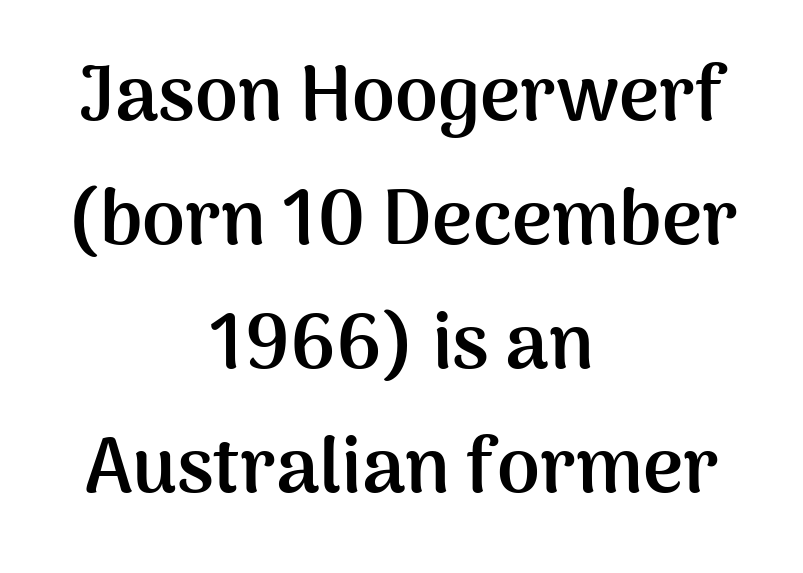
Characters follow at the spacing the type designer built in. Varying glyph widths throughout — classic text-font behaviour. Alignment: centered. These lines sit exactly where default settings would place them.
